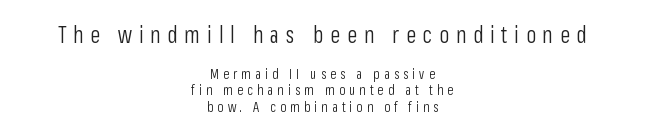
Q: Is the text bold? A: No.
Q: Is the text italic (slanted)? A: No, it is upright.
Q: Is the text underlined? A: No.
Q: How is the paragraph aligned? A: Centered.
Q: Is the spacing between letters normal or unusually wide? A: Unusually wide.
Q: Which block of text is set in a larger size, the first (top) or the second (bottom)? A: The first (top) one.
